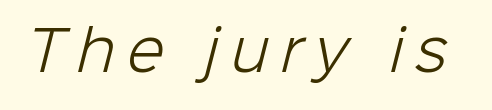
The image shows 55 px light sans-serif type; set unusually wide letter spacing (+0.22 em), not underlined; low stroke contrast and a medium x-height.
